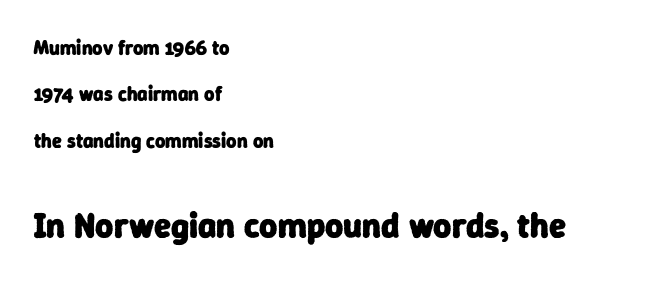
{"serif": "no", "bold": "yes", "weight": "heavy", "width": "normal", "stroke_contrast": "low", "x_height": "medium", "monospaced": "no", "underline": "no", "align": "left", "line_spacing": "loose", "line_spacing_ratio": 2.32, "letter_spacing": "normal", "letter_spacing_em": 0.0, "larger_block": "second", "size_ratio": 1.75, "glyph_px": 35}
